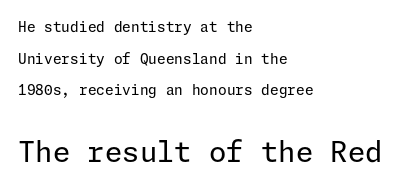
Q: Is the text bold? A: No.
Q: Is the text italic (slanted)? A: No, it is upright.
Q: Is the typeface a serif or a sans-serif typeface? A: Sans-serif.
Q: Is the text underlined? A: No.
Q: How is the paragraph aligned? A: Left-aligned.
Q: Is the spacing between letters normal or unusually wide? A: Normal.
Q: Is the spacing between lines tight, normal or loose? A: Loose.
Q: Which block of text is set in a larger size, the first (top) or the second (bottom)? A: The second (bottom) one.
Q: Width (condensed, normal, or wide)? A: Normal.
Q: Stroke contrast? A: Low.
Q: x-height? A: Medium.
